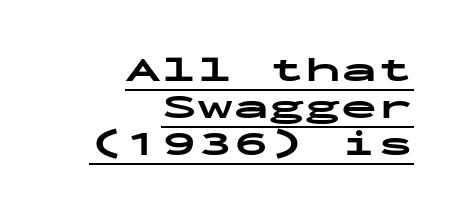
Q: Is the text bold? A: Yes.
Q: Is the text italic (slanted)? A: No, it is upright.
Q: Is the typeface a serif or a sans-serif typeface? A: Sans-serif.
Q: Is the text underlined? A: Yes.
Q: How is the paragraph aligned? A: Right-aligned.
Q: Is the spacing between letters normal or unusually wide? A: Normal.
Q: Is the spacing between lines tight, normal or loose? A: Tight.
Q: Width (condensed, normal, or wide)? A: Wide.
Q: Stroke contrast? A: Low.
Q: x-height? A: Medium.
Q: Monospaced? A: Yes.
